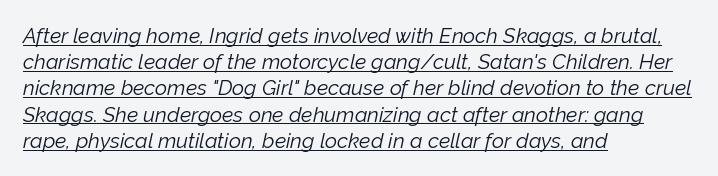
{"italic": "yes", "lean": "right", "slant_degrees": 12, "bold": "no", "underline": "yes", "align": "left", "line_spacing": "normal", "line_spacing_ratio": 1.25, "letter_spacing": "normal", "letter_spacing_em": 0.0, "glyph_px": 21}
